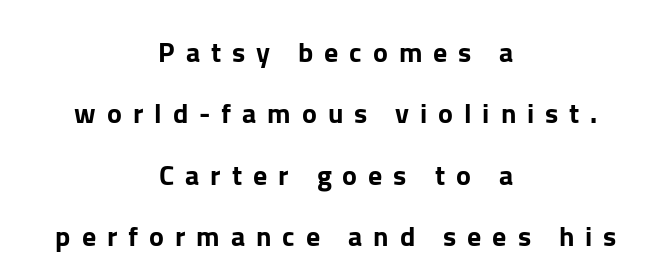
The image shows 28 px sans-serif type, upright; set centered, loose line spacing (2.19x), unusually wide letter spacing (+0.39 em), not underlined; low stroke contrast and a medium x-height.
